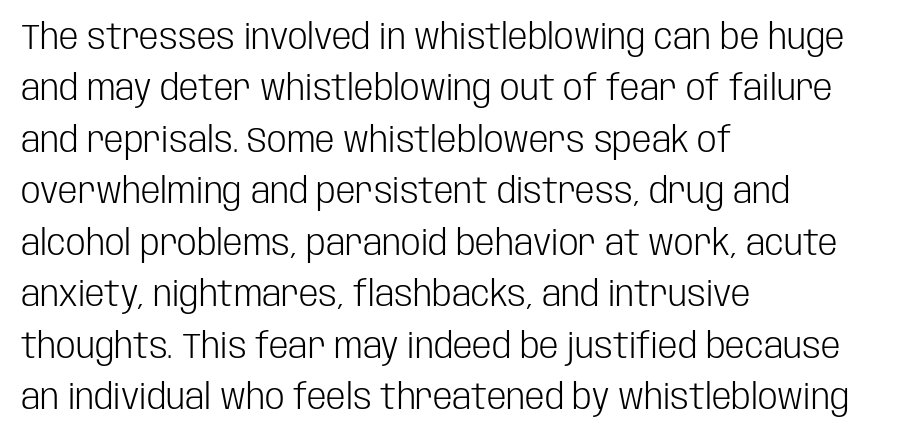
Check under the words: just untouched page. Quick note: not italic, upright. The letters sit at their default tracking, neither squeezed nor spread. Is the stroke heavy? The answer is a plain regular-or-lighter. A typesetter would label this face a sans.
